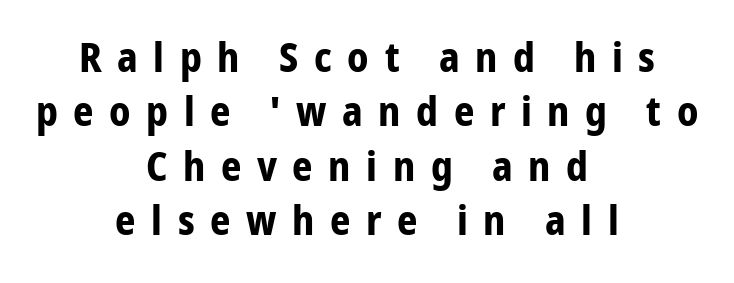
The image shows 40 px bold, condensed sans-serif type, upright; set centered, normal line spacing (1.36x), unusually wide letter spacing (+0.39 em), not underlined; low stroke contrast and a medium x-height.
